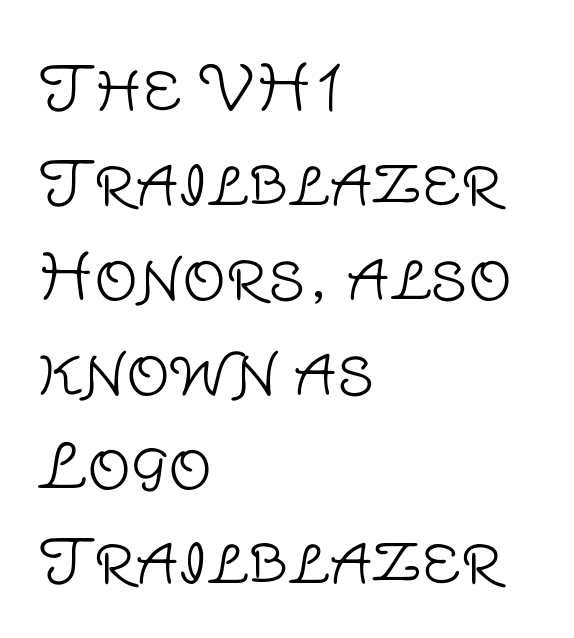
{"serif": "no", "bold": "no", "weight": "light", "width": "normal", "stroke_contrast": "low", "x_height": "large", "monospaced": "no", "underline": "no", "align": "left", "line_spacing": "normal", "line_spacing_ratio": 1.55, "letter_spacing": "normal", "letter_spacing_em": 0.0, "glyph_px": 61}
